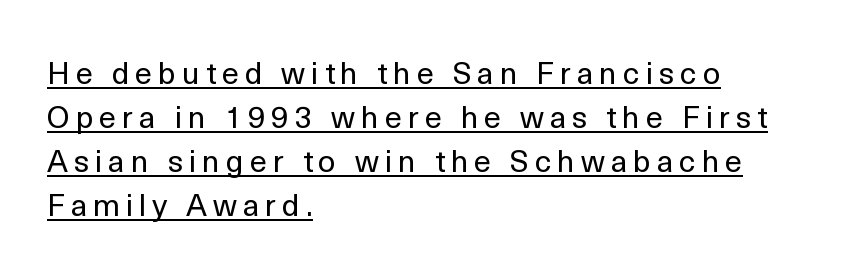
Q: Is the text bold? A: No.
Q: Is the text italic (slanted)? A: No, it is upright.
Q: Is the typeface a serif or a sans-serif typeface? A: Sans-serif.
Q: Is the text underlined? A: Yes.
Q: How is the paragraph aligned? A: Left-aligned.
Q: Is the spacing between lines tight, normal or loose? A: Normal.
Q: Width (condensed, normal, or wide)? A: Normal.
Q: x-height? A: Medium.
Q: Monospaced? A: No.
